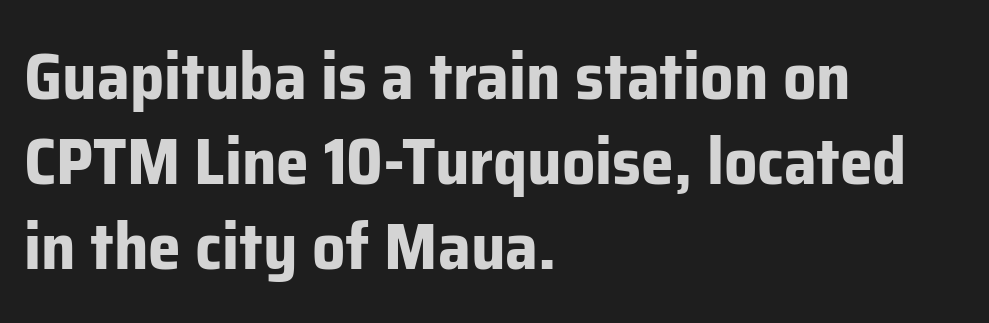
Typesetter's note: full bold, strokes at maximum text heaviness. No italicization has been applied; the sample stays upright. I'd call this a sans setting — the letters go barefoot. Check the space under the baseline: it is left empty.
